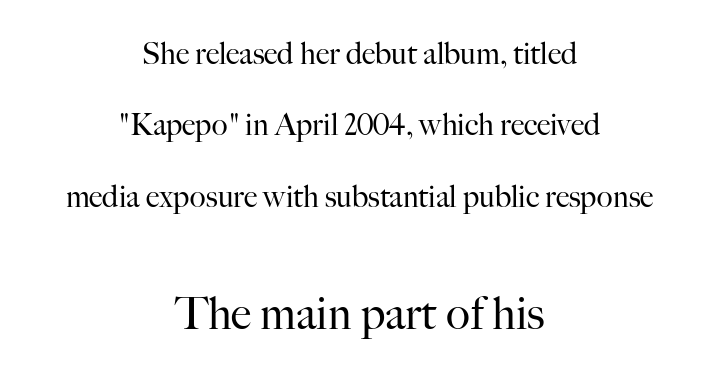
In terms of leading, this rendering errs on the spacious side. Do the characters align in a grid? No, the font is proportional. These two chunks differ in scale, with the bottom chunk taking the larger measure. Which margin do the lines hug? Neither — every line sits in the middle.
